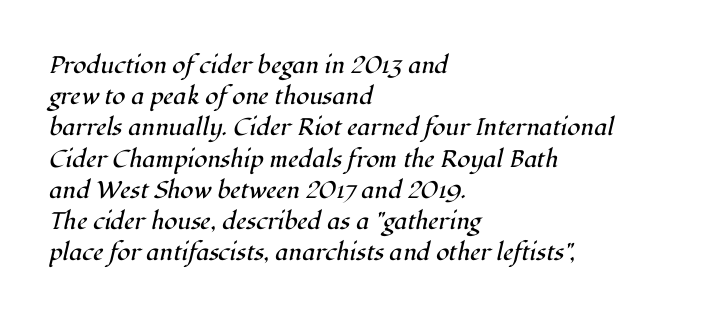
{"italic": "yes", "lean": "right", "slant_degrees": 12, "bold": "no", "underline": "no", "align": "left", "line_spacing": "normal", "line_spacing_ratio": 1.3, "letter_spacing": "normal", "letter_spacing_em": 0.0, "glyph_px": 24}
